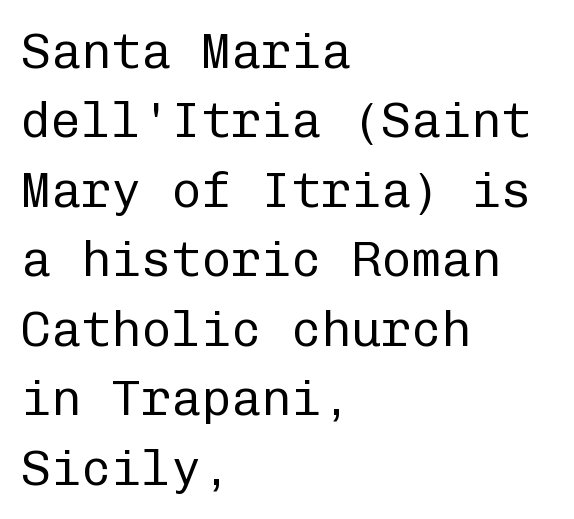
The image shows 50 px regular-weight sans-serif type, upright, monospaced; set left-aligned, normal line spacing (1.39x), normal letter spacing, not underlined; low stroke contrast and a medium x-height.
